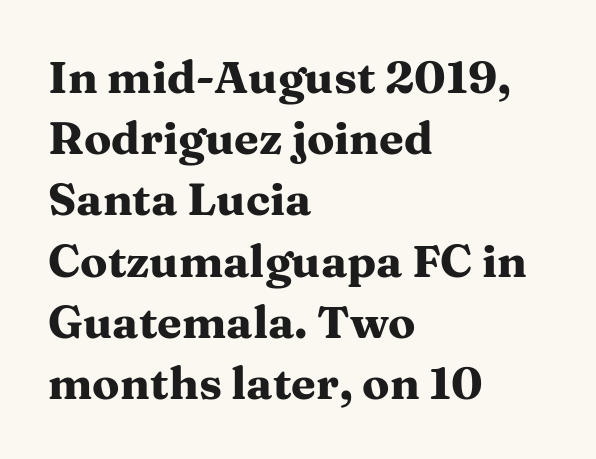
It's the straight-up-and-down kind of type. No word sits above an underline. I'd describe the lettering as bold — thick and assertive. Students, observe: this is what conventionally led text looks like. The lines are quadded left. Small tapered or slab feet sit at the stroke ends, so this counts as serif.
